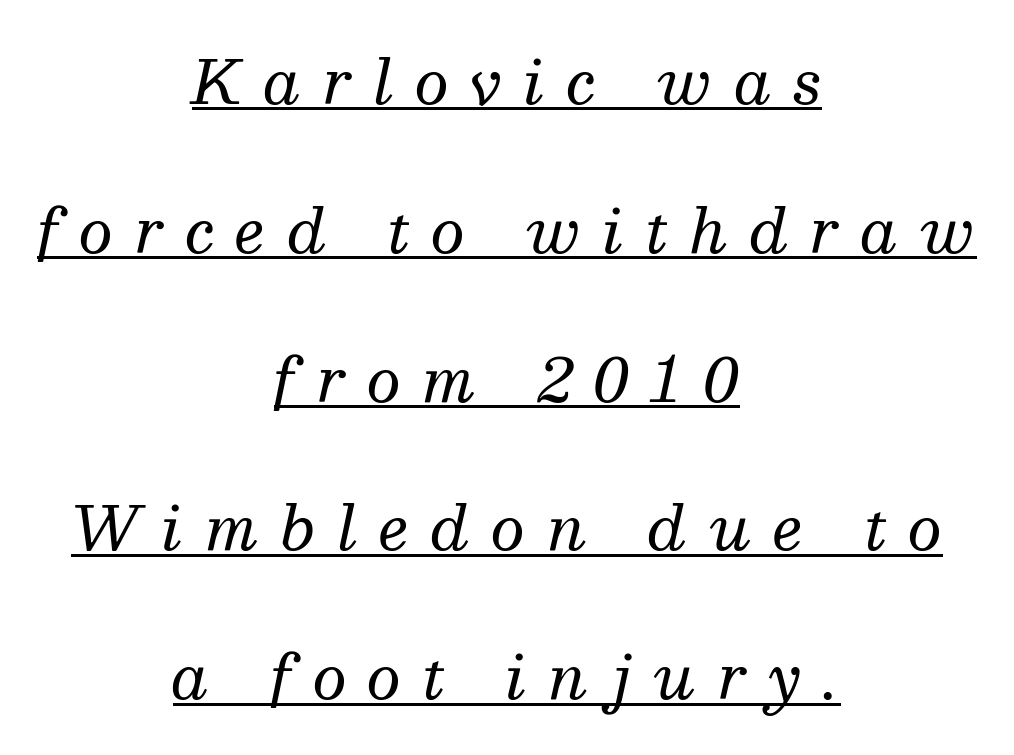
{"serif": "yes", "italic": "yes", "lean": "right", "slant_degrees": 13, "bold": "no", "weight": "regular", "width": "normal", "stroke_contrast": "medium", "x_height": "medium", "monospaced": "no", "underline": "yes", "align": "center", "line_spacing": "loose", "line_spacing_ratio": 2.48, "letter_spacing": "wide", "letter_spacing_em": 0.36, "glyph_px": 60}
